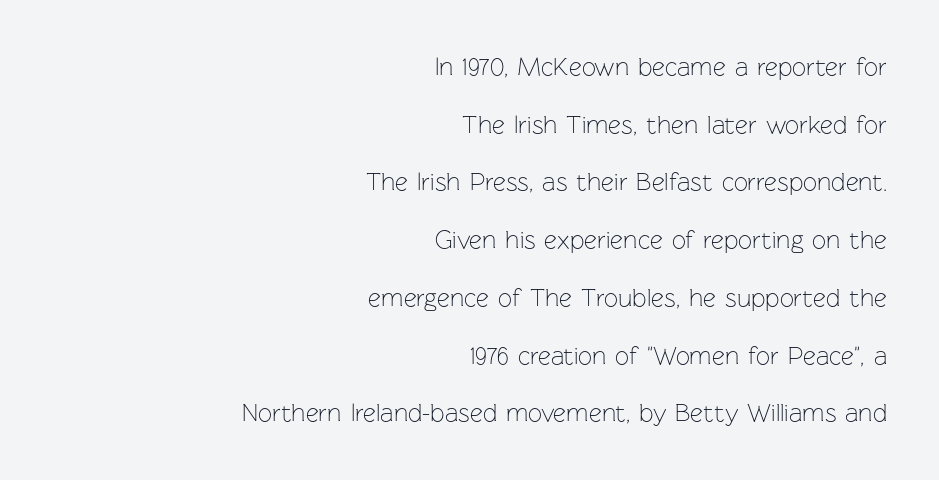
Q: Is the text bold? A: No.
Q: Is the text italic (slanted)? A: No, it is upright.
Q: Is the text underlined? A: No.
Q: How is the paragraph aligned? A: Right-aligned.
Q: Is the spacing between letters normal or unusually wide? A: Normal.
Q: Is the spacing between lines tight, normal or loose? A: Loose.
